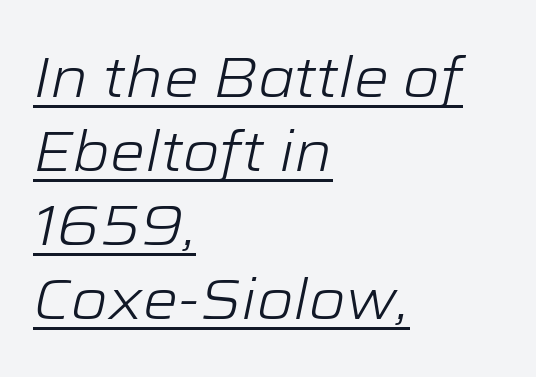
Q: Is the text bold? A: No.
Q: Is the text italic (slanted)? A: Yes, it leans right by about 12 degrees.
Q: Is the text underlined? A: Yes.
Q: How is the paragraph aligned? A: Left-aligned.
Q: Is the spacing between letters normal or unusually wide? A: Normal.
Q: Is the spacing between lines tight, normal or loose? A: Normal.
Q: Width (condensed, normal, or wide)? A: Wide.
Q: Stroke contrast? A: Low.
Q: x-height? A: Medium.
Q: Monospaced? A: No.
